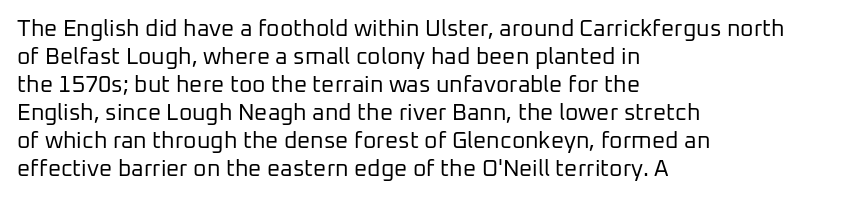
Q: Is the text bold? A: No.
Q: Is the text italic (slanted)? A: No, it is upright.
Q: Is the text underlined? A: No.
Q: How is the paragraph aligned? A: Left-aligned.
Q: Is the spacing between letters normal or unusually wide? A: Normal.
